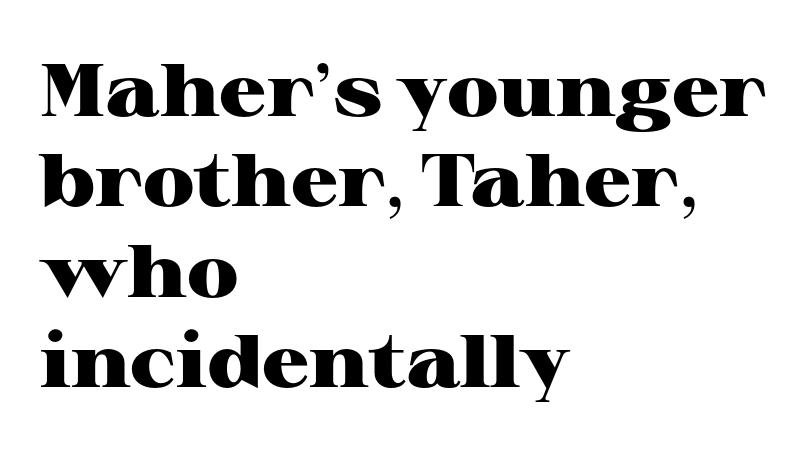
{"serif": "yes", "italic": "no", "bold": "yes", "weight": "heavy", "width": "wide", "stroke_contrast": "high", "x_height": "medium", "monospaced": "no", "underline": "no", "align": "left", "line_spacing_ratio": 1.22, "letter_spacing": "normal", "letter_spacing_em": 0.0, "glyph_px": 74}
